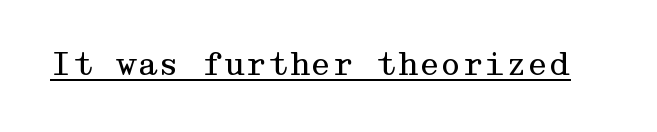
{"serif": "yes", "italic": "no", "bold": "no", "weight": "regular", "width": "wide", "stroke_contrast": "medium", "x_height": "medium", "underline": "yes", "letter_spacing": "normal", "letter_spacing_em": 0.0, "glyph_px": 31}
